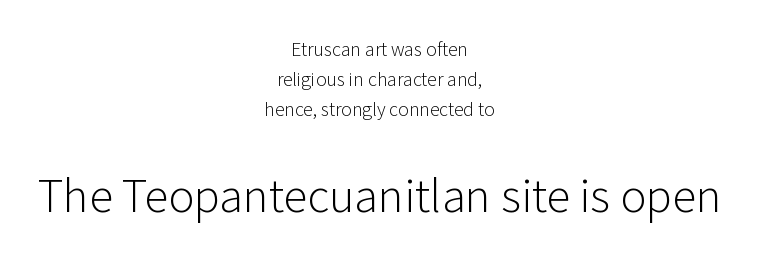
{"serif": "no", "italic": "no", "bold": "no", "weight": "light", "width": "normal", "stroke_contrast": "low", "x_height": "medium", "monospaced": "no", "underline": "no", "align": "center", "line_spacing": "normal", "line_spacing_ratio": 1.66, "letter_spacing": "normal", "letter_spacing_em": 0.0, "larger_block": "second", "size_ratio": 2.44, "glyph_px": 44}
